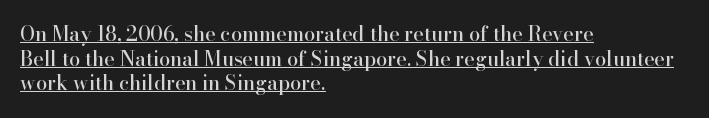
{"italic": "no", "underline": "yes", "align": "left", "line_spacing_ratio": 1.23, "letter_spacing": "normal", "letter_spacing_em": 0.0, "glyph_px": 20}
